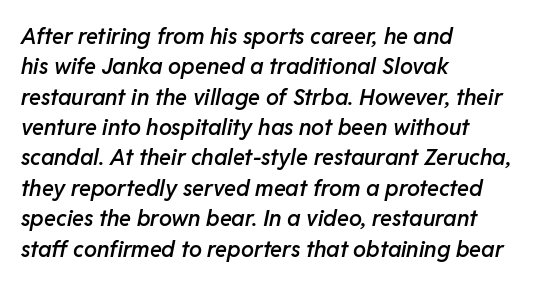
The image shows 22 px text type, italic (leaning right); set left-aligned, normal line spacing (1.38x), normal letter spacing, not underlined.
